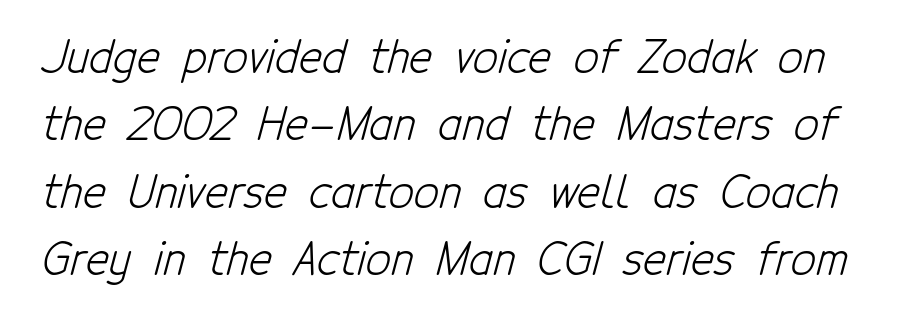
{"serif": "no", "bold": "no", "weight": "light", "width": "condensed", "stroke_contrast": "low", "x_height": "medium", "monospaced": "no", "underline": "no", "line_spacing": "normal", "line_spacing_ratio": 1.53, "letter_spacing": "normal", "letter_spacing_em": 0.0, "glyph_px": 44}
